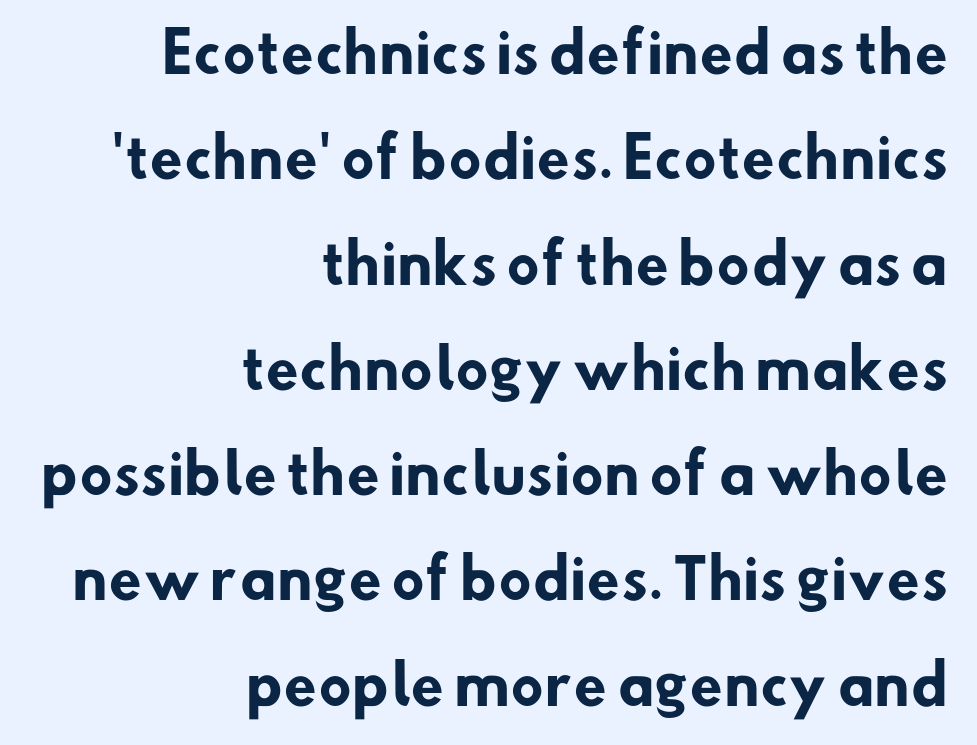
The image shows 54 px heavy sans-serif type; set right-aligned, loose line spacing (1.95x), normal letter spacing, not underlined; low stroke contrast and a small x-height.
